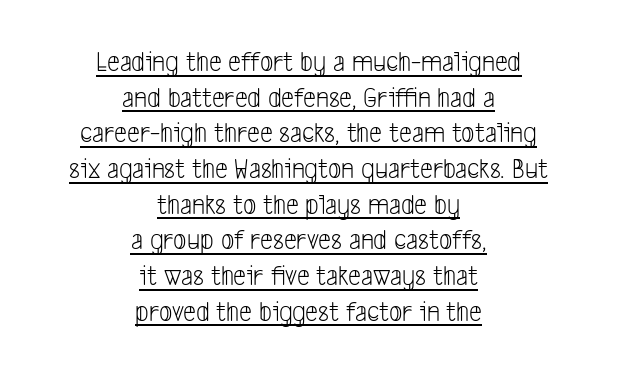
Unlike a traditional serif, this face leaves its strokes unadorned. The cut favours lightness, reaching ordinary text weight at its darkest. Note the varied advance widths — an 'i' is clearly narrower than an 'm'. A typographer would call this underscored text.
